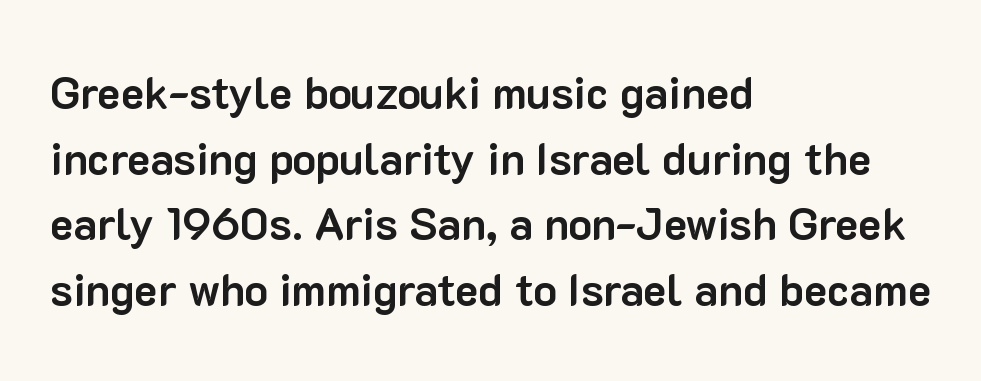
Q: Is the text bold? A: Yes.
Q: Is the text italic (slanted)? A: No, it is upright.
Q: Is the typeface a serif or a sans-serif typeface? A: Sans-serif.
Q: Is the text underlined? A: No.
Q: How is the paragraph aligned? A: Left-aligned.
Q: Is the spacing between letters normal or unusually wide? A: Normal.
Q: Is the spacing between lines tight, normal or loose? A: Normal.
Q: Width (condensed, normal, or wide)? A: Normal.
Q: Stroke contrast? A: Low.
Q: x-height? A: Medium.
Q: Monospaced? A: No.
